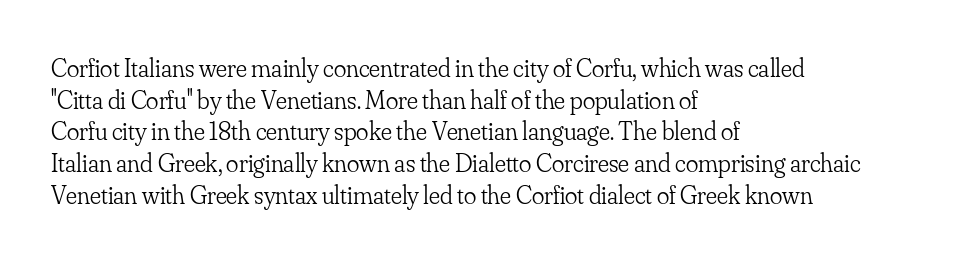
Q: Is the text bold? A: No.
Q: Is the text italic (slanted)? A: No, it is upright.
Q: Is the text underlined? A: No.
Q: How is the paragraph aligned? A: Left-aligned.
Q: Is the spacing between letters normal or unusually wide? A: Normal.
